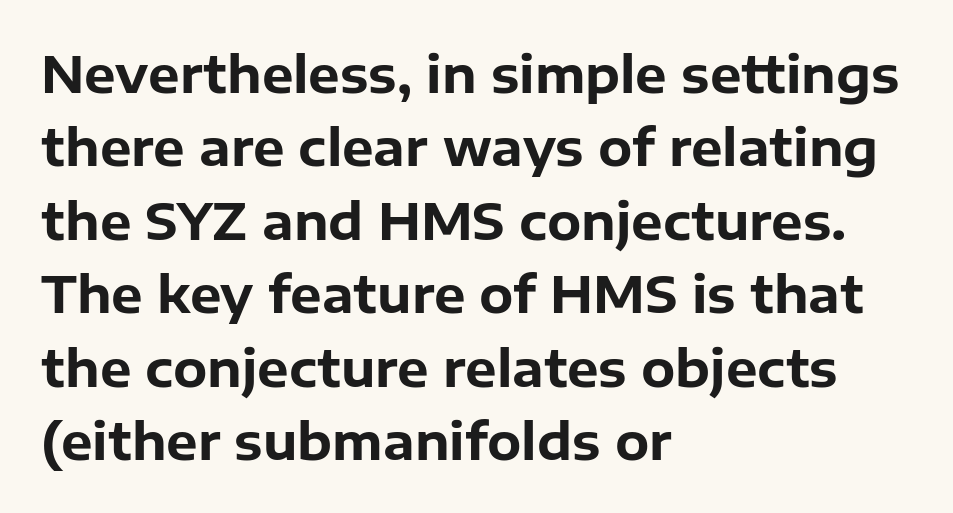
Q: Is the text bold? A: Yes.
Q: Is the text italic (slanted)? A: No, it is upright.
Q: Is the typeface a serif or a sans-serif typeface? A: Sans-serif.
Q: Is the text underlined? A: No.
Q: How is the paragraph aligned? A: Left-aligned.
Q: Is the spacing between letters normal or unusually wide? A: Normal.
Q: Is the spacing between lines tight, normal or loose? A: Normal.
Q: Width (condensed, normal, or wide)? A: Normal.
Q: Stroke contrast? A: Low.
Q: x-height? A: Medium.
Q: Monospaced? A: No.
